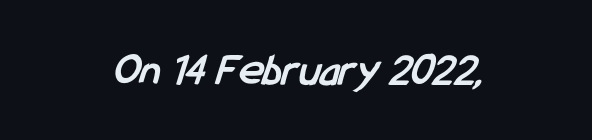
This sample uses plain, unmodified letter spacing. Nope, no serifs anywhere on these letters. Lines of text with bare space underneath. Look at the stroke-to-counter ratio: heavy, a bold. Alignment: centered. Proportional: the letters do not fall into vertical columns.
